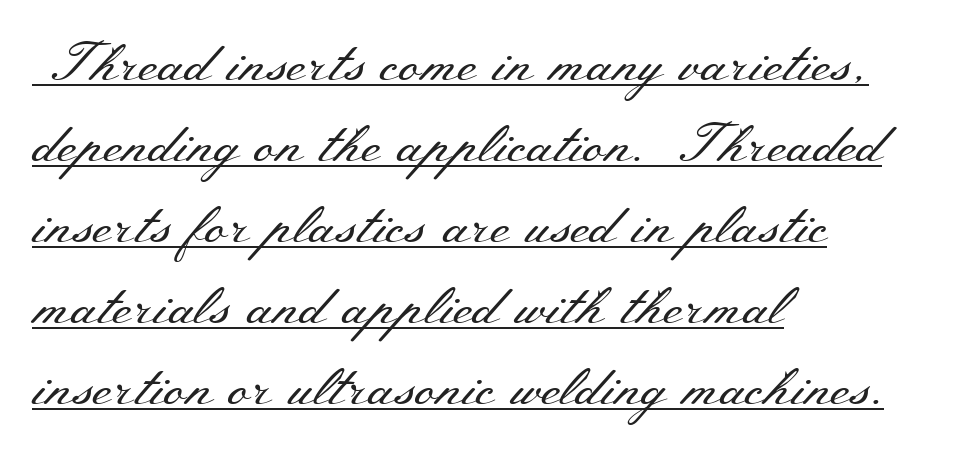
{"serif": "yes", "bold": "no", "weight": "regular", "width": "wide", "stroke_contrast": "medium", "x_height": "small", "monospaced": "no", "underline": "yes", "align": "left", "line_spacing": "normal", "line_spacing_ratio": 1.5, "letter_spacing": "normal", "letter_spacing_em": 0.0, "glyph_px": 54}
